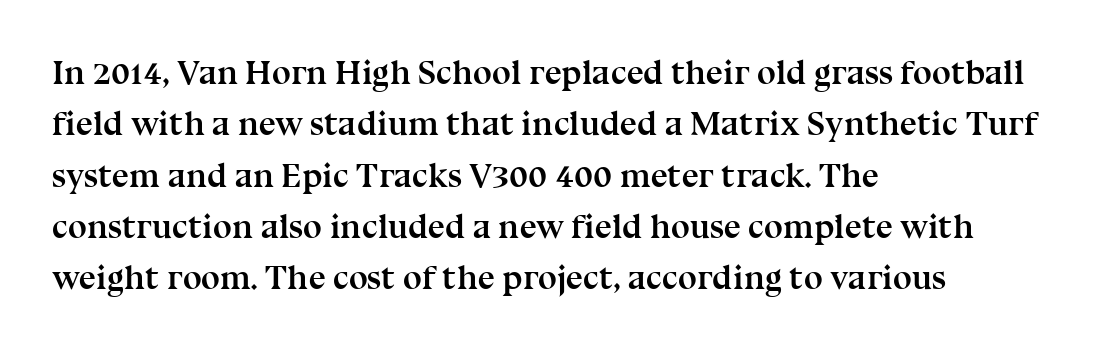
Q: Is the text bold? A: Yes.
Q: Is the text italic (slanted)? A: No, it is upright.
Q: Is the typeface a serif or a sans-serif typeface? A: Serif.
Q: Is the text underlined? A: No.
Q: How is the paragraph aligned? A: Left-aligned.
Q: Is the spacing between letters normal or unusually wide? A: Normal.
Q: Is the spacing between lines tight, normal or loose? A: Normal.
Q: Width (condensed, normal, or wide)? A: Normal.
Q: Stroke contrast? A: Medium.
Q: x-height? A: Medium.
Q: Monospaced? A: No.
